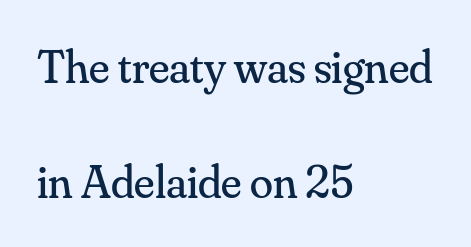
The image shows 47 px regular-weight serif type, upright; set left-aligned, loose line spacing (2.44x), normal letter spacing, not underlined; medium stroke contrast and a small x-height.
